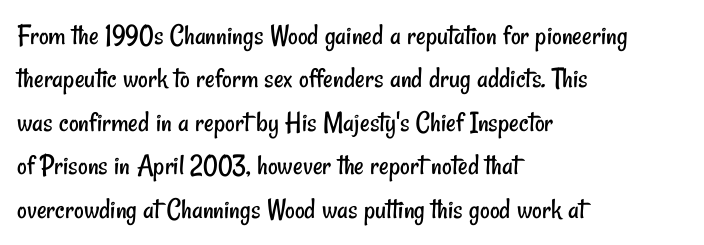
Ink coverage per letter is moderate at most. Here the designer chose a conventional face with non-uniform glyph widths. The paragraph has a hard left edge and a soft right edge. The designer left line spacing at the default. The glyphs in this specimen are sans serif. Underlining? Definitely not there.
